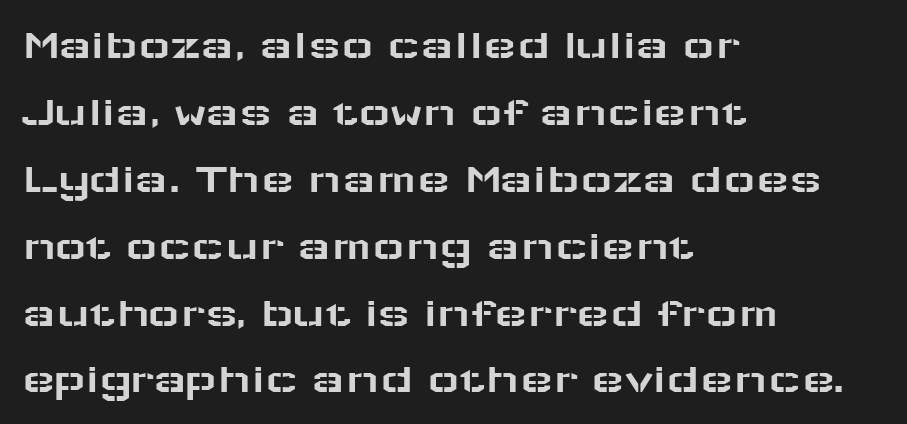
The lettering holds an erect, upright posture throughout. Default kerning and tracking; the words read as compact shapes. Varying glyph widths throughout — classic text-font behaviour. The space between consecutive lines is moderate.
